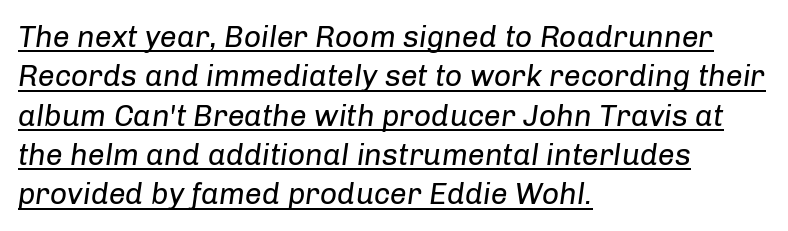
The image shows 30 px regular-weight type, italic (leaning right); set left-aligned, normal line spacing (1.31x), normal letter spacing, underlined; low stroke contrast and a medium x-height.
